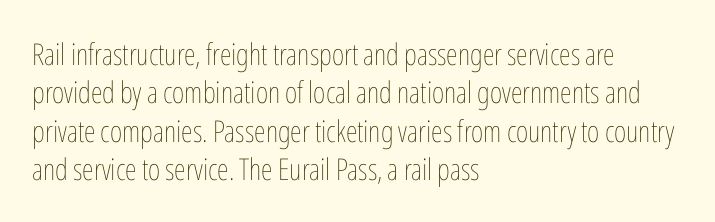
Q: Is the text bold? A: No.
Q: Is the text italic (slanted)? A: No, it is upright.
Q: Is the text underlined? A: No.
Q: How is the paragraph aligned? A: Left-aligned.
Q: Is the spacing between letters normal or unusually wide? A: Normal.
Q: Is the spacing between lines tight, normal or loose? A: Normal.
Q: Width (condensed, normal, or wide)? A: Condensed.
Q: Stroke contrast? A: Low.
Q: x-height? A: Medium.
Q: Monospaced? A: No.
